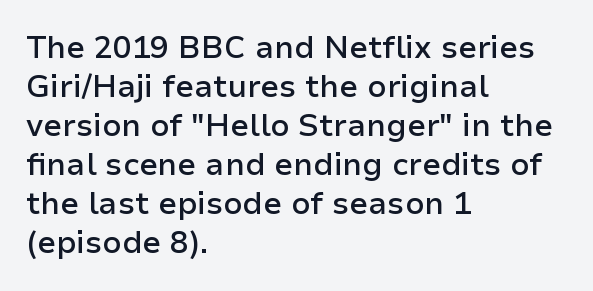
Each row of text sits above clean, open space. The letters sit at their default tracking, neither squeezed nor spread. Horizontal bands of white between lines are of average thickness. The letters stand upright; this is a roman face. The rag falls on the right side of this text block.
